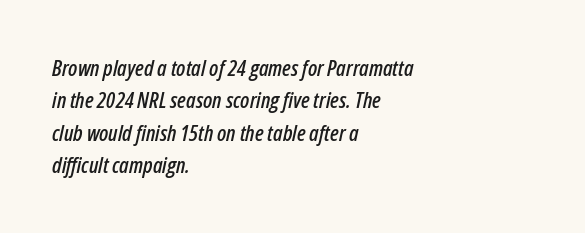
{"italic": "yes", "lean": "right", "slant_degrees": 12, "underline": "no", "align": "left", "line_spacing": "normal", "line_spacing_ratio": 1.47, "letter_spacing": "normal", "letter_spacing_em": 0.0, "glyph_px": 22}
